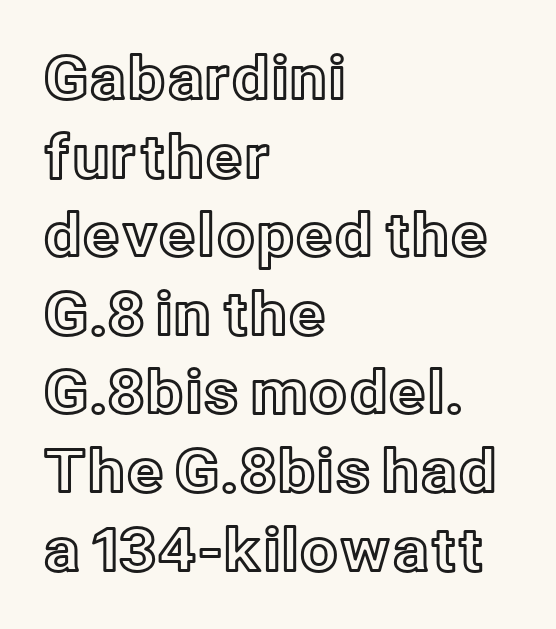
The image shows 60 px text type, upright; set left-aligned, normal line spacing (1.31x), normal letter spacing, not underlined; a medium x-height.
